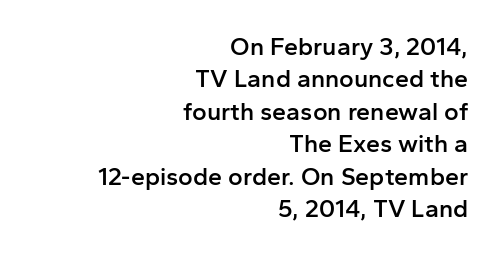
The image shows 25 px text type, upright; set right-aligned, normal line spacing (1.3x), normal letter spacing, not underlined.
